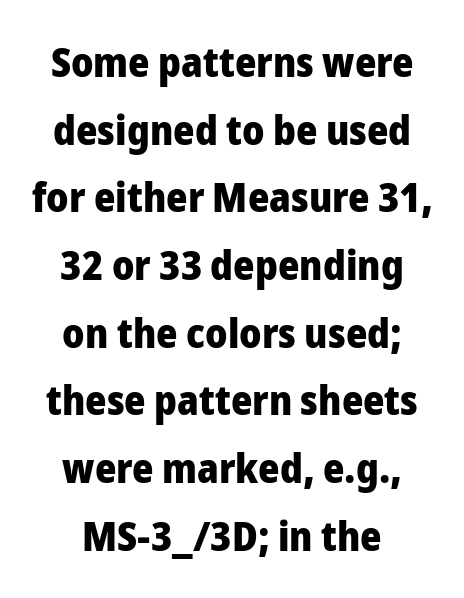
The image shows 41 px heavy sans-serif type, upright; set centered, normal line spacing (1.65x), normal letter spacing, not underlined; low stroke contrast and a medium x-height.
